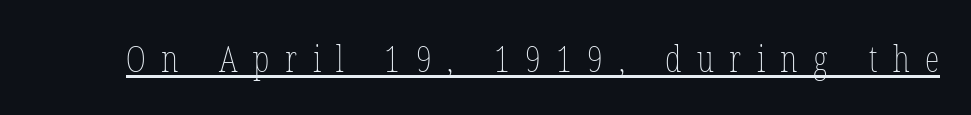
Nothing heavy about these letters — not bold at all. These lines were composed using upright roman letters. Like a heading marked for emphasis, these lines bear an underscore. Character widths vary here, with narrow letters taking less room than wide ones. How are the letters spaced? Widely, with obvious added tracking.
